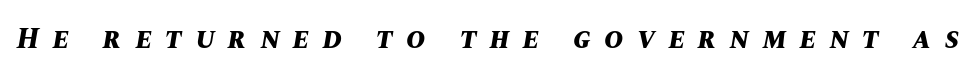
The axis of the letterforms is tilted away from vertical. Honestly, there is no underline to notice here at all. The passage shown is typed in a proportional face where columns would drift. Characters follow at a spacing far wider than the type designer built in. Compared with an ordinary text face, these strokes are far heavier — a full bold.
